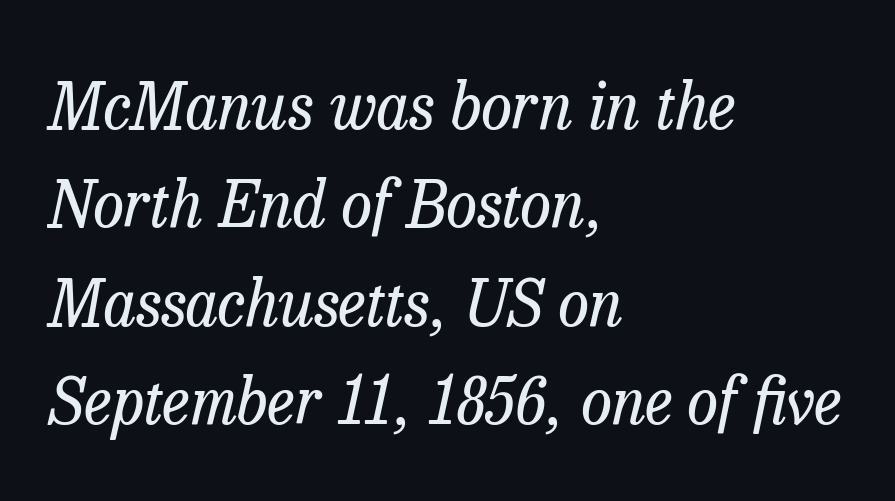
The image shows 63 px regular-weight serif type, italic (leaning right); set left-aligned, normal line spacing (1.56x), normal letter spacing, not underlined; low stroke contrast and a medium x-height.
